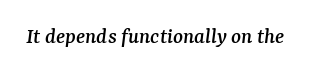
Glance below the letters and you will spot only blank space. Tall strokes in this sample are angled rather than plumb. In terms of letterspacing, this is plain default setting.
